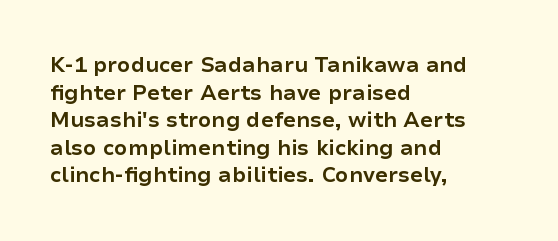
Normally led — the rows are evenly, conventionally spaced. Caption: standard tracking, unaltered. Check the space under the baseline: it is left empty. This sample is left-justified, so line endings fall wherever the words run out. These lines were composed using upright roman letters.
